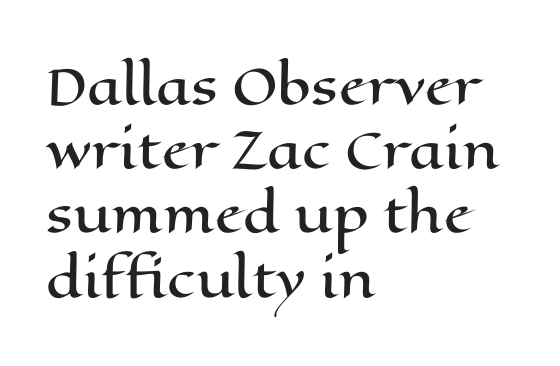
{"italic": "no", "width": "wide", "stroke_contrast": "high", "x_height": "medium", "monospaced": "no", "underline": "no", "align": "left", "line_spacing": "normal", "line_spacing_ratio": 1.31, "letter_spacing": "normal", "letter_spacing_em": 0.0, "glyph_px": 49}
